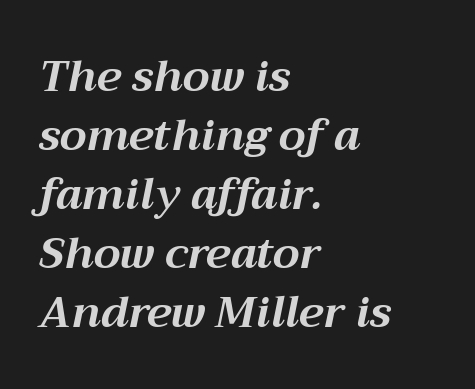
{"italic": "yes", "lean": "right", "slant_degrees": 12, "bold": "yes", "weight": "bold", "width": "normal", "stroke_contrast": "medium", "x_height": "medium", "monospaced": "no", "underline": "no", "align": "left", "line_spacing": "normal", "line_spacing_ratio": 1.37, "letter_spacing": "normal", "letter_spacing_em": 0.0, "glyph_px": 43}
